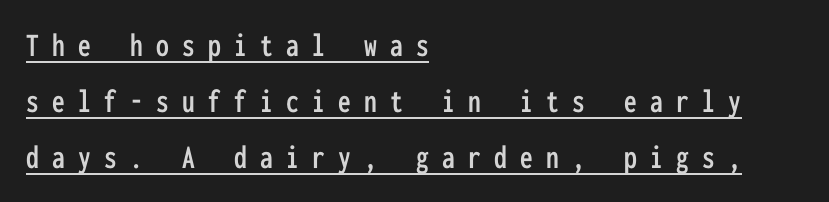
Italic: no, the glyphs are upright roman. The text was rendered using a sans face with plain stroke endings. Observe the wide spacing: letters keep a clear distance from each other. The face used here is monospaced, like something from a code editor. The rows are spaced the way most documents space them.
